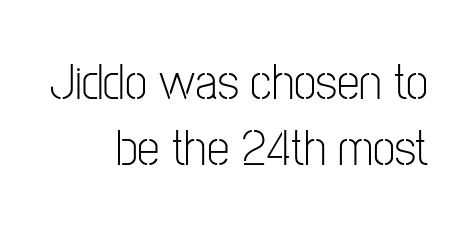
The image shows 51 px light, condensed sans-serif type, upright; set right-aligned, normal line spacing (1.3x), normal letter spacing, not underlined; low stroke contrast and a medium x-height.
